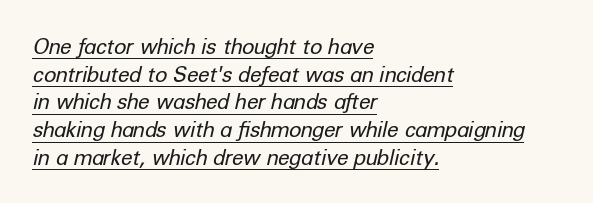
The leading is moderate, giving the passage an even texture. In terms of letterspacing, this is plain default setting. Notice how the stems are inclined rather than vertical — that's the hallmark of italics. The lines in this sample share a left origin and differ only in where they stop. Check the space under the baseline: a stroke is drawn there.
